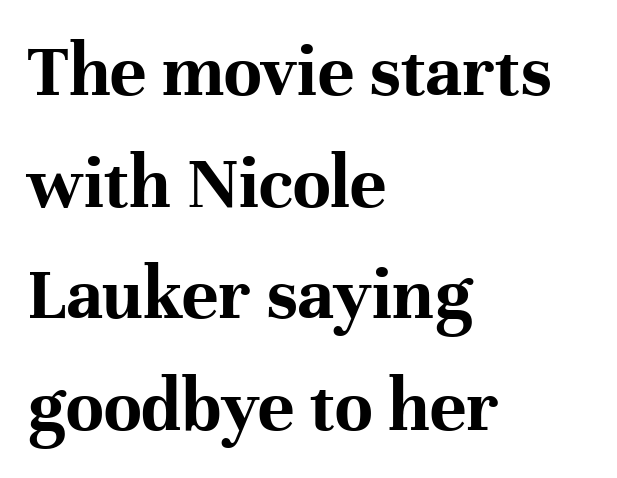
The image shows 77 px bold serif type, upright; set left-aligned, normal line spacing (1.45x), normal letter spacing, not underlined; high stroke contrast and a medium x-height.
